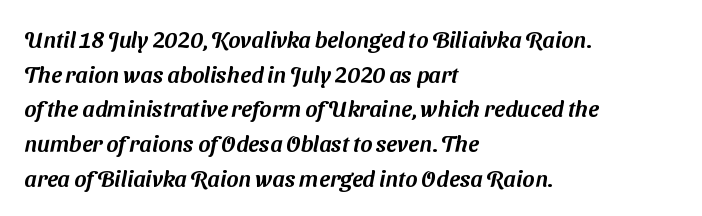
The image shows 23 px text type; set left-aligned, normal line spacing (1.51x), normal letter spacing, not underlined.
